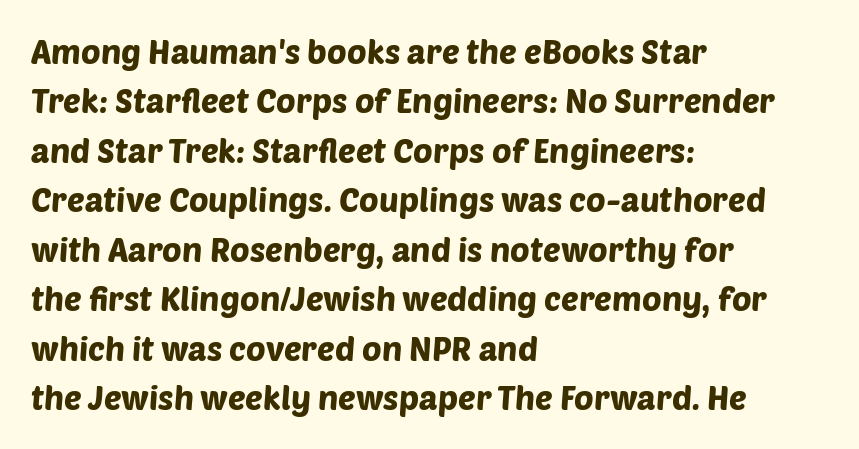
The image shows 33 px sans-serif type; set left-aligned, normal line spacing (1.5x), normal letter spacing, not underlined; low stroke contrast and a large x-height.
